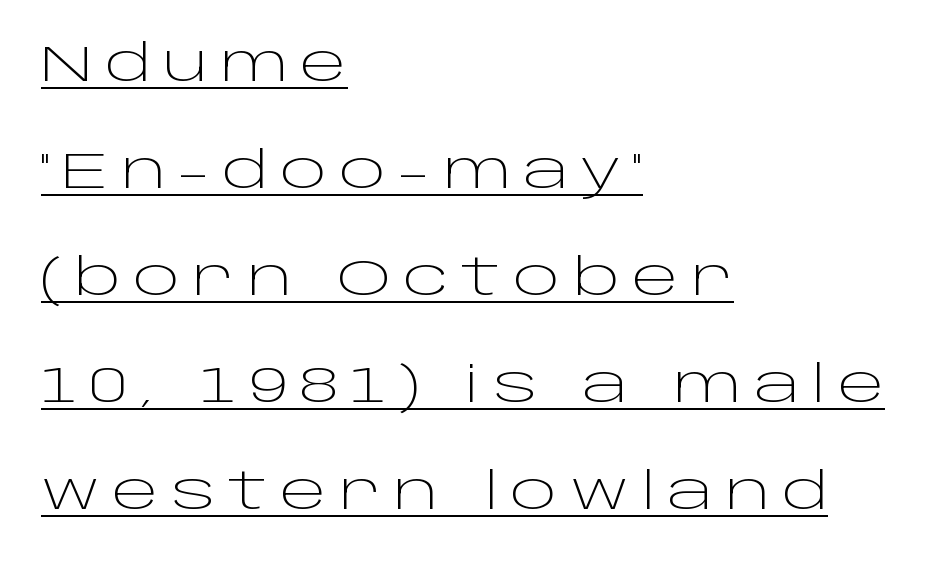
Q: Is the text bold? A: No.
Q: Is the text italic (slanted)? A: No, it is upright.
Q: Is the typeface a serif or a sans-serif typeface? A: Sans-serif.
Q: Is the text underlined? A: Yes.
Q: How is the paragraph aligned? A: Left-aligned.
Q: Is the spacing between letters normal or unusually wide? A: Unusually wide.
Q: Is the spacing between lines tight, normal or loose? A: Loose.
Q: Width (condensed, normal, or wide)? A: Wide.
Q: Stroke contrast? A: Low.
Q: x-height? A: Large.
Q: Monospaced? A: No.
